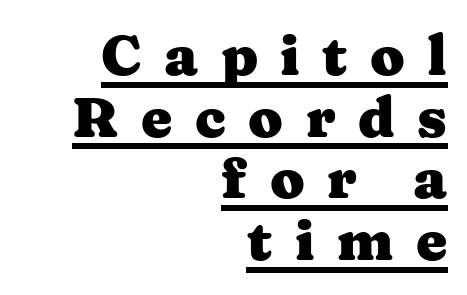
{"serif": "yes", "italic": "no", "bold": "yes", "weight": "heavy", "width": "wide", "stroke_contrast": "medium", "x_height": "medium", "monospaced": "no", "underline": "yes", "align": "right", "line_spacing": "tight", "line_spacing_ratio": 1.1, "letter_spacing": "wide", "letter_spacing_em": 0.4, "glyph_px": 56}
